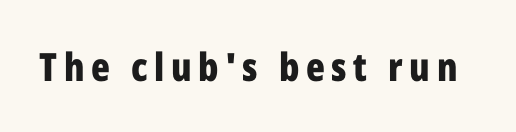
Q: Is the text bold? A: Yes.
Q: Is the text italic (slanted)? A: No, it is upright.
Q: Is the typeface a serif or a sans-serif typeface? A: Sans-serif.
Q: Is the text underlined? A: No.
Q: Width (condensed, normal, or wide)? A: Condensed.
Q: Stroke contrast? A: Low.
Q: x-height? A: Medium.
Q: Monospaced? A: No.
